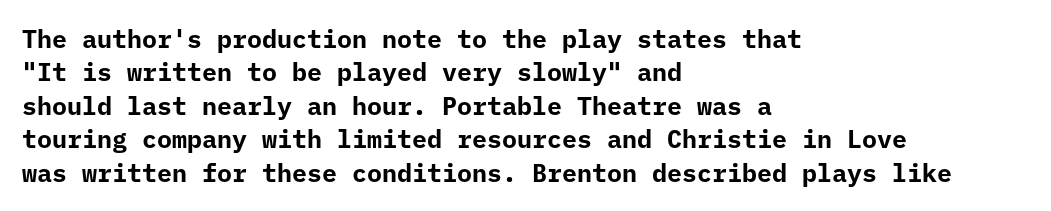
The image shows 25 px bold type, upright; set left-aligned, normal line spacing (1.34x), normal letter spacing, not underlined.
